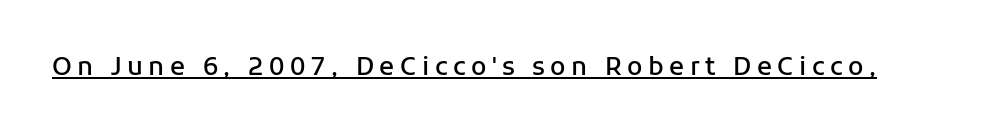
Posture: vertical. The face used here is a semibold: visibly heavier than regular, lighter than bold. In designer terms, the underline attribute is active on this setting. Students, note that the glyphs here are deliberately spaced far apart.
